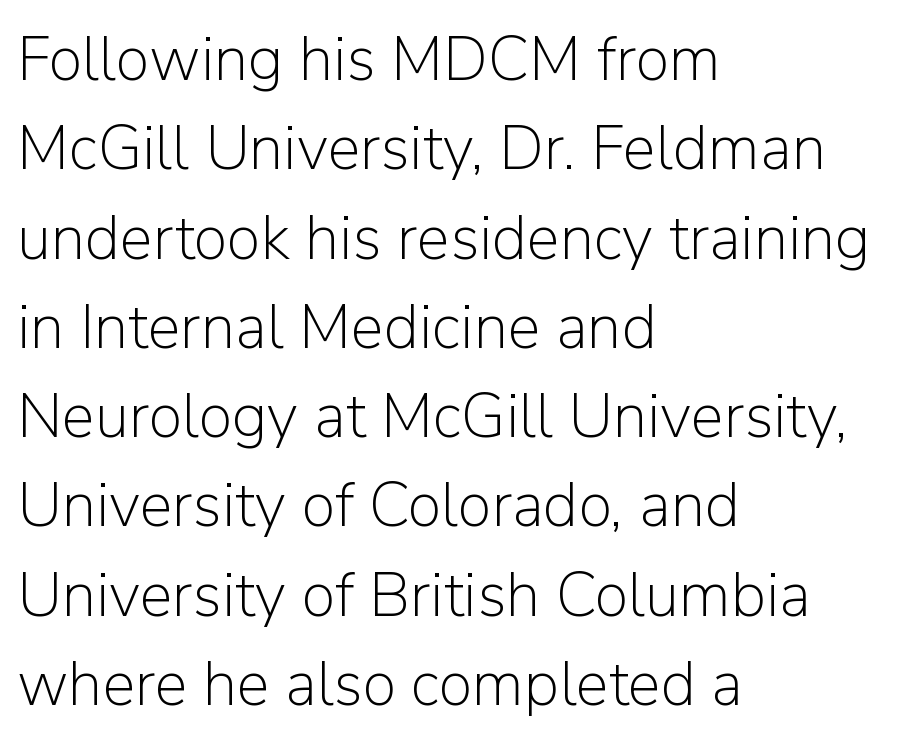
What's the leading like? Ordinary, nothing unusual. Are there feet on the stems? There aren't — it's a sans. These lines are rendered in a variable-pitch font. Look at the tracking — it's just the regular setting, nothing added. All the whitespace from short lines collects on the right. No italicization has been applied; the sample stays upright.
